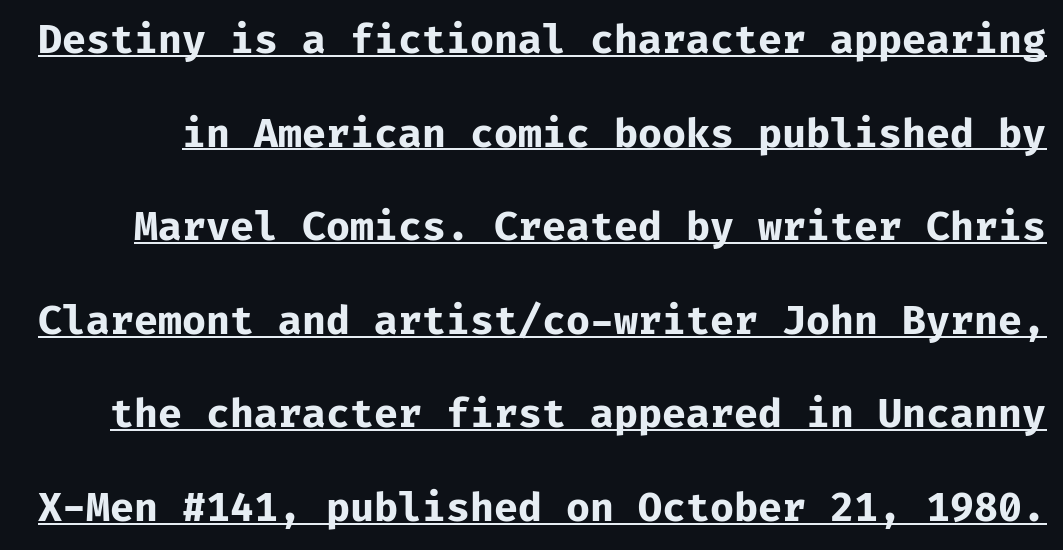
Q: Is the text bold? A: Yes.
Q: Is the text italic (slanted)? A: No, it is upright.
Q: Is the typeface a serif or a sans-serif typeface? A: Sans-serif.
Q: Is the text underlined? A: Yes.
Q: Is the spacing between letters normal or unusually wide? A: Normal.
Q: Is the spacing between lines tight, normal or loose? A: Loose.
Q: Width (condensed, normal, or wide)? A: Normal.
Q: Stroke contrast? A: Low.
Q: x-height? A: Medium.
Q: Monospaced? A: Yes.
